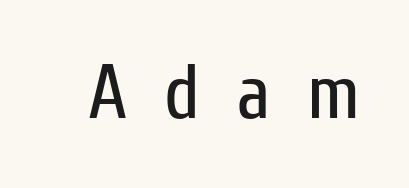
The face used here is rendered with a markedly widened letterfit. Stem width sits at or under what a default text font uses. Is this a fixed-width face? No — the glyphs have proportional, varying widths. The type sits square on the baseline with zero lean. Look at the bottom of the vertical strokes: they stop flat, with no serifs. Check under the words: just untouched page.
